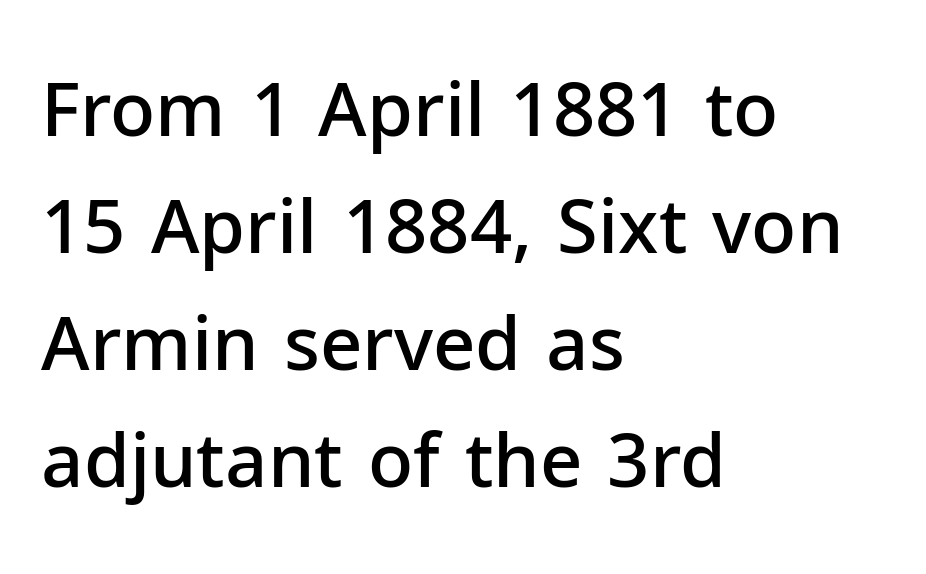
The image shows 74 px semibold sans-serif type, upright; set left-aligned, normal line spacing (1.58x), normal letter spacing, not underlined; low stroke contrast and a medium x-height.
